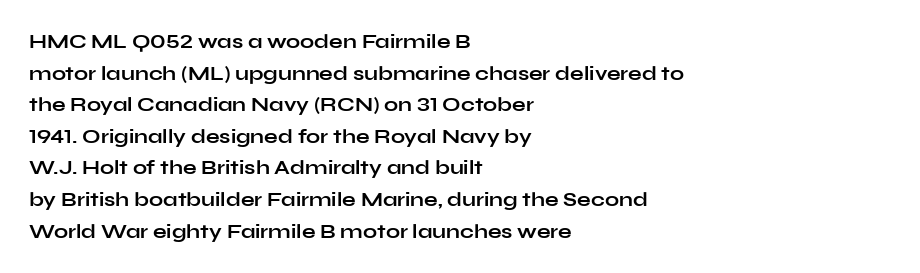
If you drew a line through each stem, it would be perfectly vertical. Nobody drew a line under any word here. A full-strength bold gives these letters their thick strokes. Honestly, the letter spacing is just normal — you wouldn't notice it. Left-aligned paragraph, ragged on the right.
